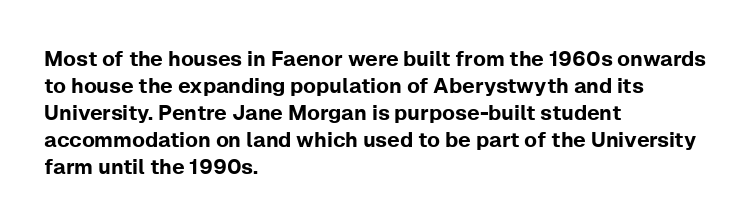
The image shows 21 px text type, upright; set left-aligned, normal line spacing (1.29x), normal letter spacing, not underlined.
